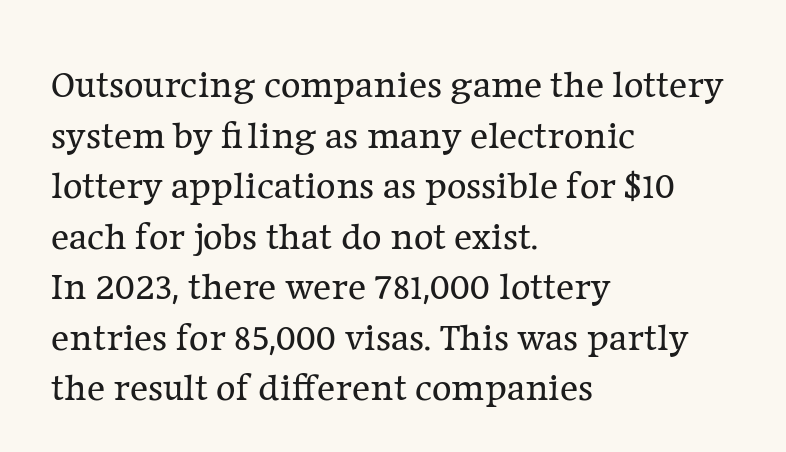
The image shows 38 px regular-weight serif type, upright; set left-aligned, normal line spacing (1.33x), normal letter spacing, not underlined; low stroke contrast and a medium x-height.
